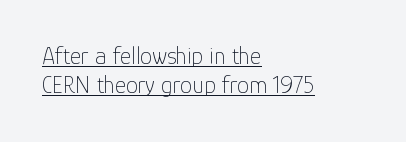
{"italic": "no", "bold": "no", "underline": "yes", "align": "left", "line_spacing_ratio": 1.22, "letter_spacing": "normal", "letter_spacing_em": 0.0, "glyph_px": 24}
